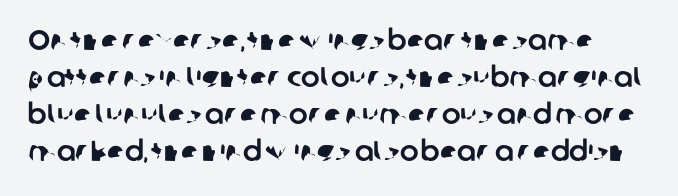
Q: Is the typeface a serif or a sans-serif typeface? A: Sans-serif.
Q: Is the text underlined? A: No.
Q: Is the spacing between letters normal or unusually wide? A: Normal.
Q: Is the spacing between lines tight, normal or loose? A: Normal.
Q: Width (condensed, normal, or wide)? A: Normal.
Q: Stroke contrast? A: Low.
Q: x-height? A: Medium.
Q: Monospaced? A: No.
